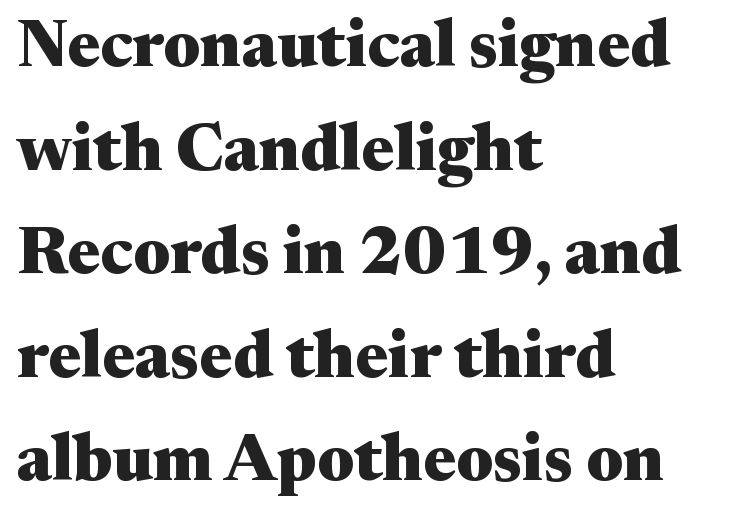
The image shows 66 px heavy, wide serif type, upright; set left-aligned, normal line spacing (1.57x), normal letter spacing, not underlined; medium stroke contrast and a medium x-height.
